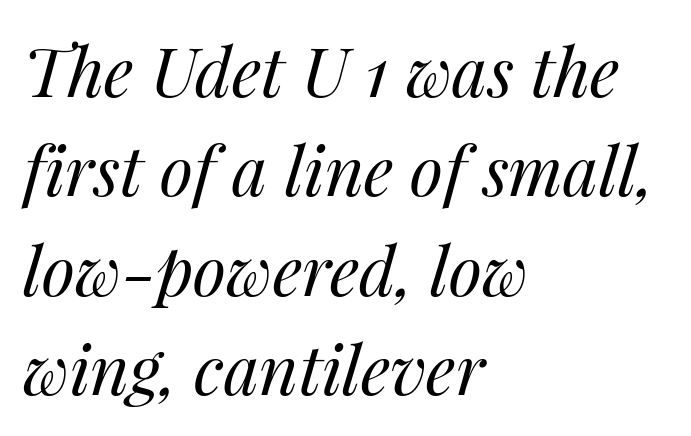
The cut favours lightness, reaching ordinary text weight at its darkest. The rendering anchors every line to the left-hand side. This is oblique type, the kind used for emphasis or titles. Beneath every word, the page is bare. Look at the tracking — it's just the regular setting, nothing added. Compared with typical paragraphs, the rows here are spaced about the same.
